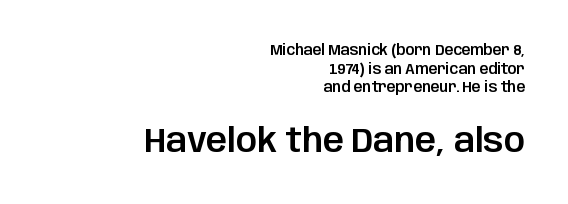
Q: Is the text italic (slanted)? A: No, it is upright.
Q: Is the typeface a serif or a sans-serif typeface? A: Sans-serif.
Q: Is the text underlined? A: No.
Q: How is the paragraph aligned? A: Right-aligned.
Q: Is the spacing between letters normal or unusually wide? A: Normal.
Q: Is the spacing between lines tight, normal or loose? A: Normal.
Q: Which block of text is set in a larger size, the first (top) or the second (bottom)? A: The second (bottom) one.
Q: Width (condensed, normal, or wide)? A: Normal.
Q: Stroke contrast? A: Low.
Q: x-height? A: Large.
Q: Monospaced? A: No.
